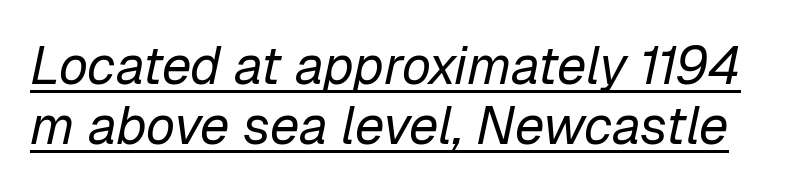
The image shows 53 px regular-weight type, italic (leaning right); set tight line spacing (1.14x), normal letter spacing, underlined; low stroke contrast and a medium x-height.
